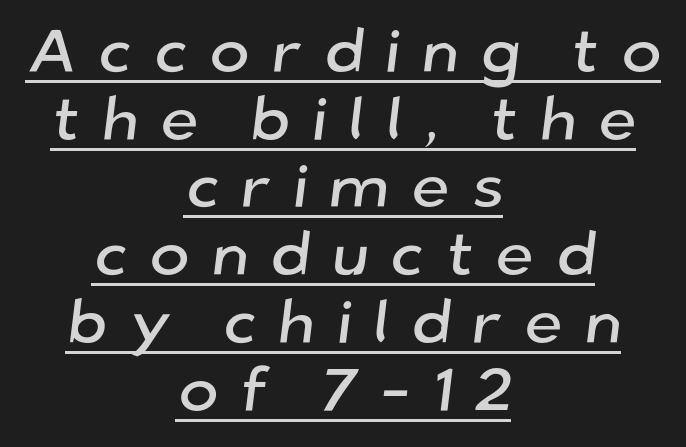
{"serif": "no", "width": "normal", "stroke_contrast": "low", "x_height": "medium", "monospaced": "no", "underline": "yes", "align": "center", "line_spacing": "tight", "line_spacing_ratio": 1.11, "letter_spacing": "wide", "letter_spacing_em": 0.35, "glyph_px": 61}
